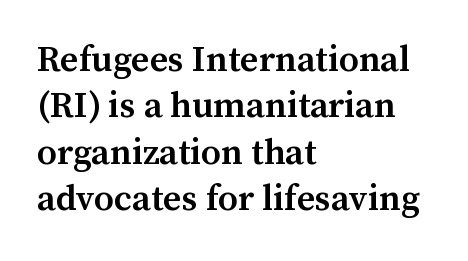
{"serif": "yes", "italic": "no", "bold": "semi", "weight": "semibold", "width": "normal", "stroke_contrast": "medium", "x_height": "medium", "monospaced": "no", "underline": "no", "align": "left", "line_spacing": "normal", "line_spacing_ratio": 1.29, "letter_spacing": "normal", "letter_spacing_em": 0.0, "glyph_px": 36}
